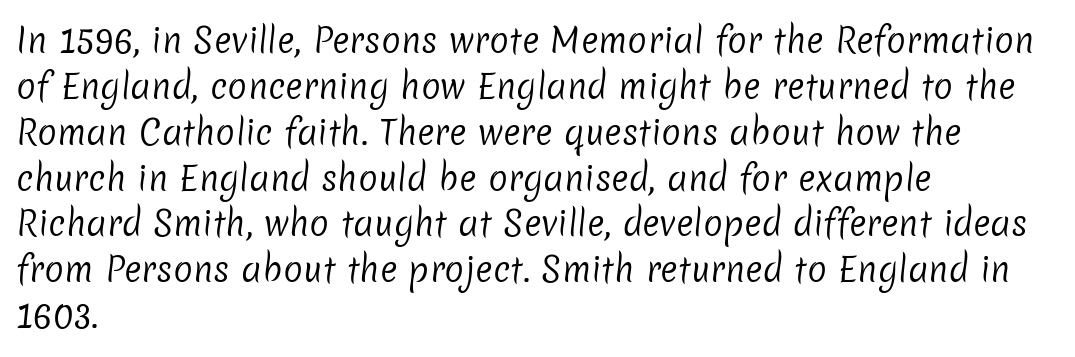
Summary of vertical rhythm: regular, with standard interline spacing. Spacing verdict: proportional, widths tailored to each character. Short note: letters normally spaced. Anything drawn beneath the words? Only blank space. Horizontally, the lines are justified to the leading edge only.
